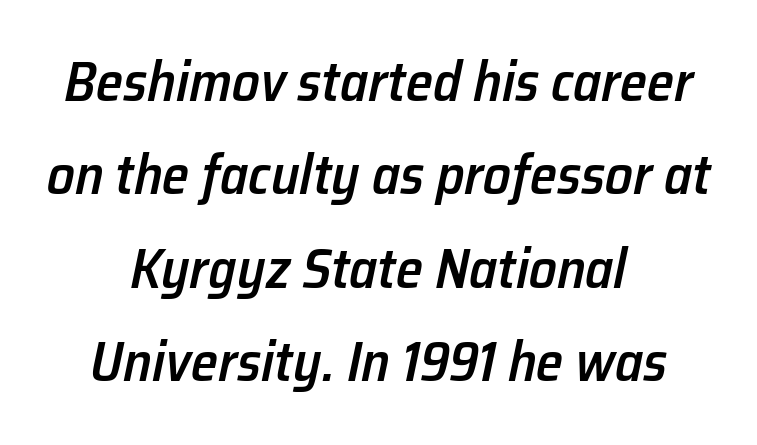
The image shows 55 px semibold type, italic (leaning right); set centered, normal line spacing (1.7x), normal letter spacing, not underlined; low stroke contrast and a medium x-height.
